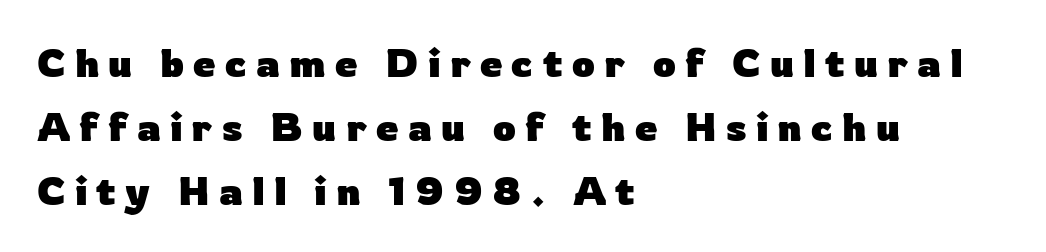
{"serif": "no", "italic": "no", "bold": "yes", "weight": "heavy", "width": "normal", "stroke_contrast": "low", "x_height": "medium", "monospaced": "no", "underline": "no", "align": "left", "line_spacing": "normal", "line_spacing_ratio": 1.6, "letter_spacing": "wide", "letter_spacing_em": 0.23, "glyph_px": 40}
